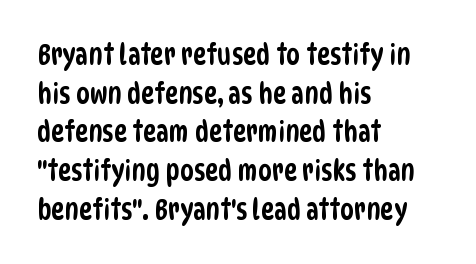
Honestly, there is no underline to notice here at all. The ragged edge is on the right, which tells us the setting is flush left. The gaps between neighbouring characters are ordinary and unremarkable. A typesetter would call this leading conventional body-copy spacing.
